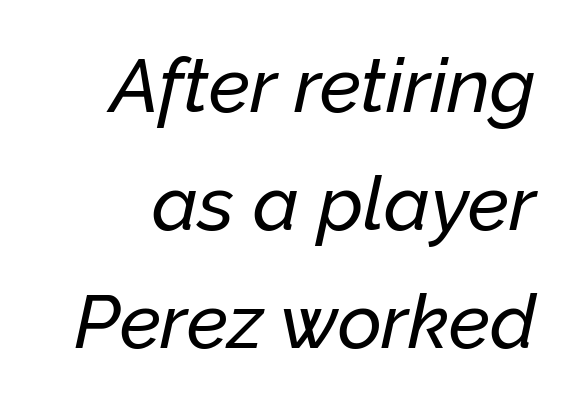
The image shows 76 px text type, italic (leaning right); set normal line spacing (1.55x), normal letter spacing, not underlined; low stroke contrast and a medium x-height.
